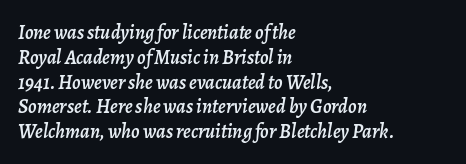
{"italic": "yes", "lean": "right", "slant_degrees": 7, "underline": "no", "align": "left", "line_spacing_ratio": 1.24, "letter_spacing": "normal", "letter_spacing_em": 0.0, "glyph_px": 20}
